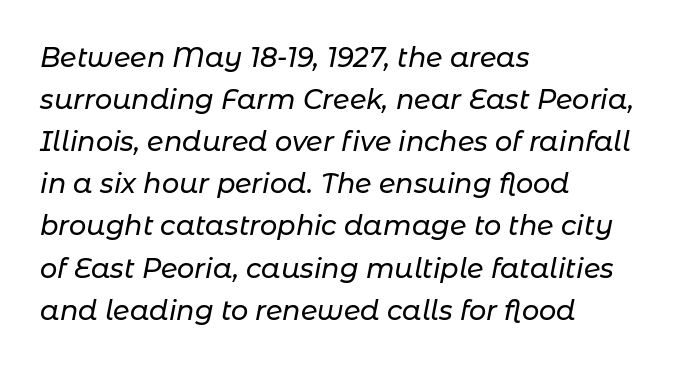
One-word summary of the alignment: left. Regarding leading, the lines here are spaced in the standard way. A typesetter would call this zero additional tracking. Posture: slanted. Letters rest on an invisible, unmarked baseline.
